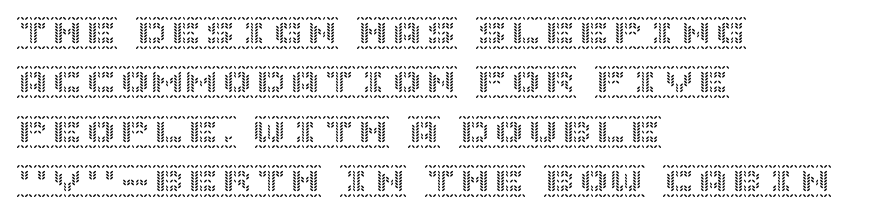
Q: Is the text italic (slanted)? A: No, it is upright.
Q: Is the text underlined? A: No.
Q: How is the paragraph aligned? A: Left-aligned.
Q: Is the spacing between letters normal or unusually wide? A: Normal.
Q: Is the spacing between lines tight, normal or loose? A: Normal.
Q: Width (condensed, normal, or wide)? A: Normal.
Q: x-height? A: Large.
